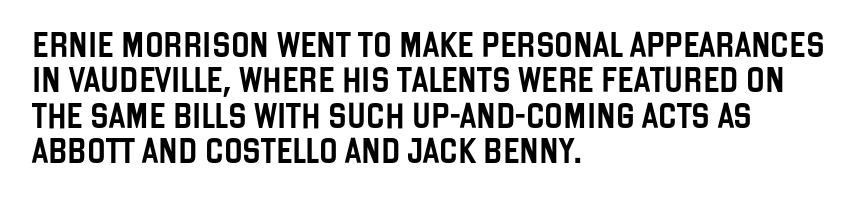
The image shows 25 px text type, upright; set left-aligned, normal line spacing (1.42x), normal letter spacing, not underlined.
